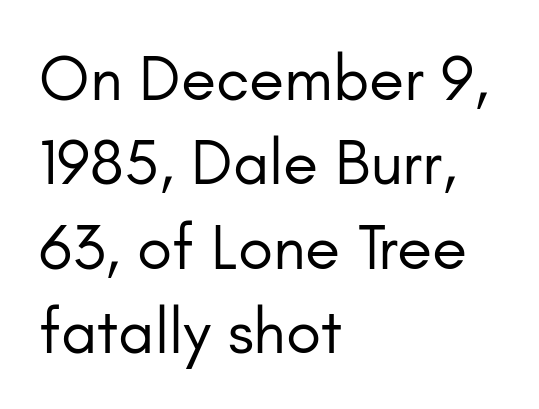
Normally led — the rows are evenly, conventionally spaced. In terms of letterform style, serifs are entirely absent. A roman cut, with each character standing at attention. Layout note: lines flush left.
